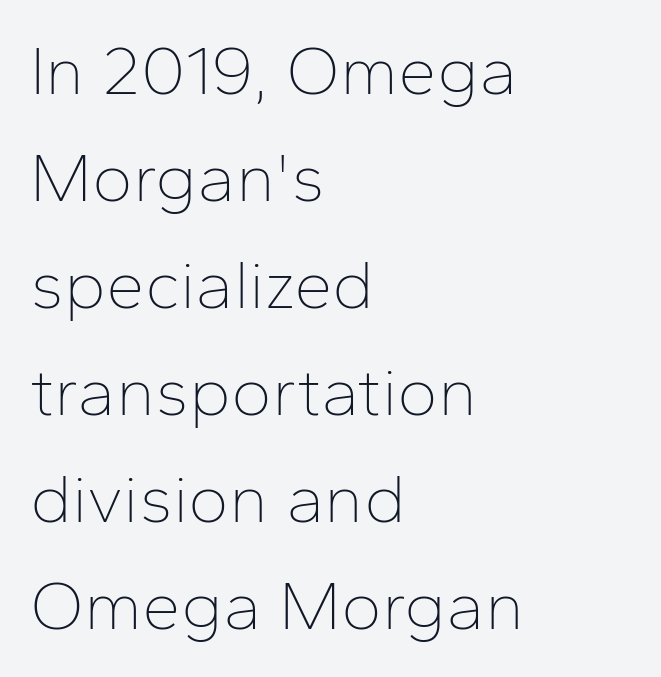
Short and long lines alike share a common starting point at left. The face looks like a standard text weight, possibly lighter. The type family on display is of the sans-serif kind. The leading is moderate, giving the passage an even texture. Looks like regular typesetting: each glyph gets only the width it needs.
